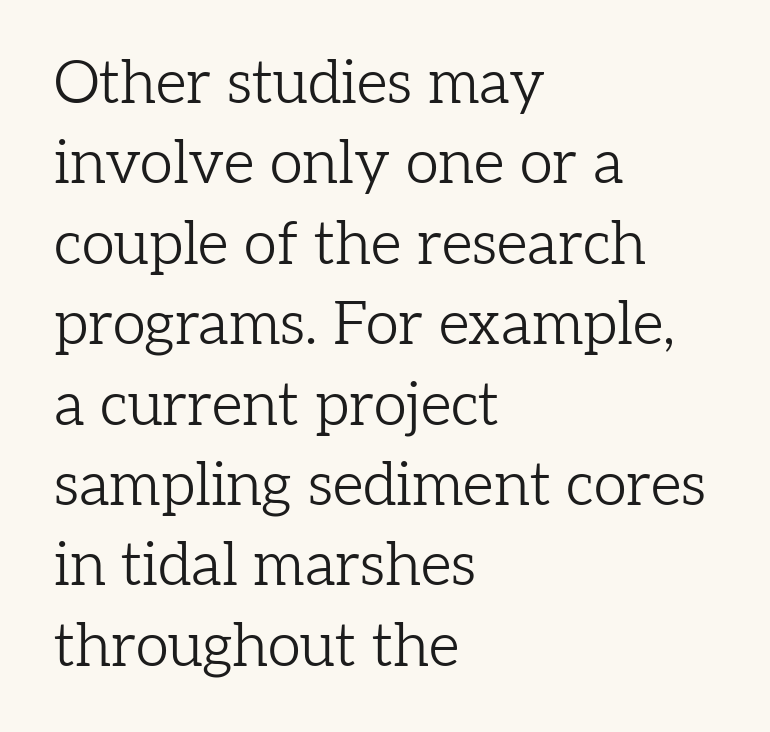
When letters stand straight like this, we call the style roman or upright. The typesetting does not lean heavy: it is not bold. Each letter's strokes conclude with small projecting serifs. The rag falls on the right side of this text block. The rendering keeps characters at their native spacing. Regarding leading, the lines here are spaced in the standard way.
